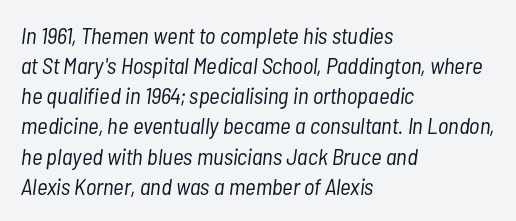
{"italic": "yes", "lean": "right", "slant_degrees": 7, "bold": "no", "underline": "no", "align": "left", "line_spacing": "normal", "line_spacing_ratio": 1.31, "letter_spacing": "normal", "letter_spacing_em": 0.0, "glyph_px": 23}
